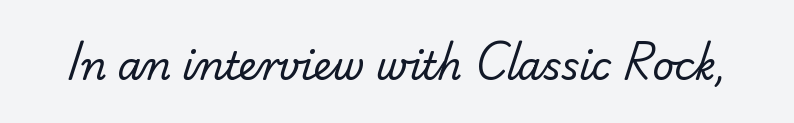
The image shows 38 px regular-weight sans-serif type; set normal letter spacing, not underlined; low stroke contrast and a small x-height.
